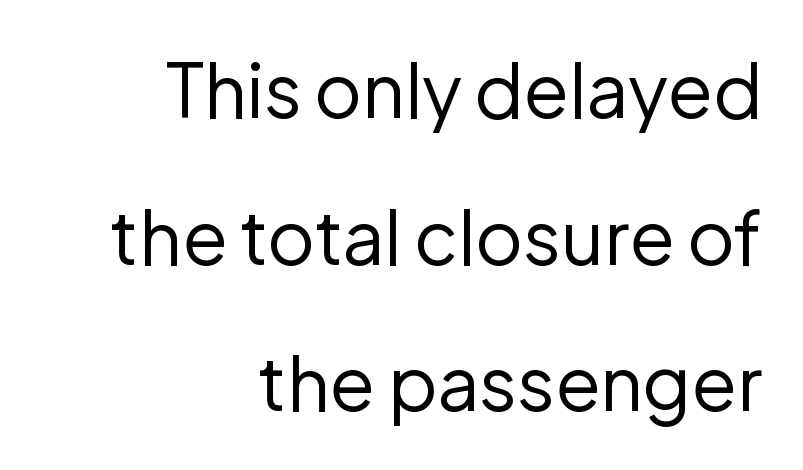
The image shows 74 px regular-weight sans-serif type, upright; set right-aligned, loose line spacing (1.98x), normal letter spacing, not underlined; low stroke contrast and a medium x-height.
